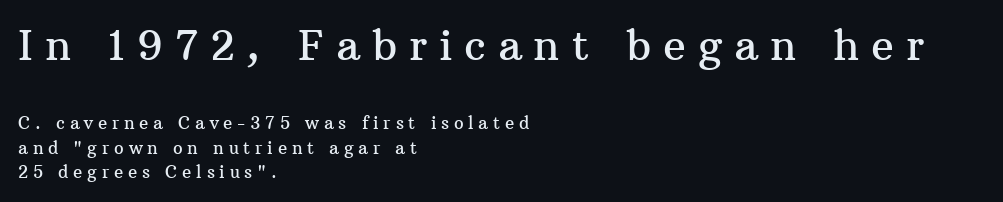
Q: Is the text italic (slanted)? A: No, it is upright.
Q: Is the typeface a serif or a sans-serif typeface? A: Serif.
Q: Is the text underlined? A: No.
Q: How is the paragraph aligned? A: Left-aligned.
Q: Is the spacing between letters normal or unusually wide? A: Unusually wide.
Q: Is the spacing between lines tight, normal or loose? A: Normal.
Q: Which block of text is set in a larger size, the first (top) or the second (bottom)? A: The first (top) one.
Q: Width (condensed, normal, or wide)? A: Normal.
Q: Stroke contrast? A: Medium.
Q: x-height? A: Medium.
Q: Monospaced? A: No.
